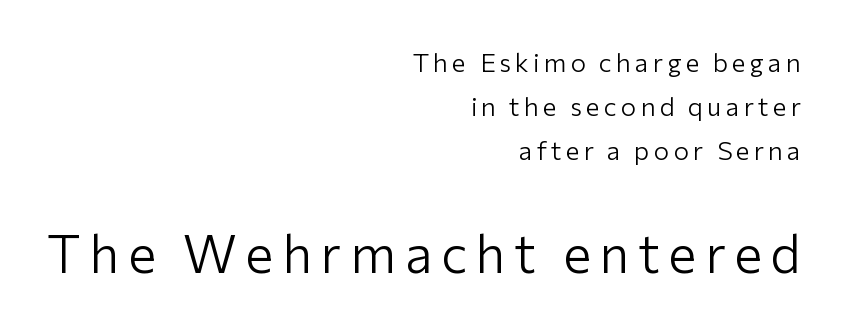
A typesetter would label this face a sans. Leading: standard. Which chunk is bigger? The second one — the bottom block dwarfs the top. The paragraph has a hard right edge and a soft left edge. Is the stroke heavy? The answer is a plain regular-or-lighter.
